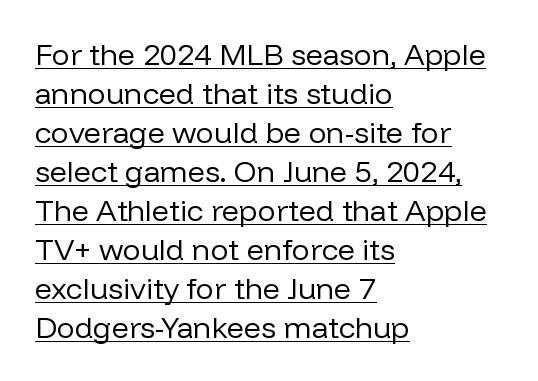
Q: Is the text bold? A: No.
Q: Is the text italic (slanted)? A: No, it is upright.
Q: Is the typeface a serif or a sans-serif typeface? A: Sans-serif.
Q: Is the text underlined? A: Yes.
Q: How is the paragraph aligned? A: Left-aligned.
Q: Is the spacing between letters normal or unusually wide? A: Normal.
Q: Is the spacing between lines tight, normal or loose? A: Normal.
Q: Width (condensed, normal, or wide)? A: Normal.
Q: Stroke contrast? A: Low.
Q: x-height? A: Medium.
Q: Monospaced? A: No.
